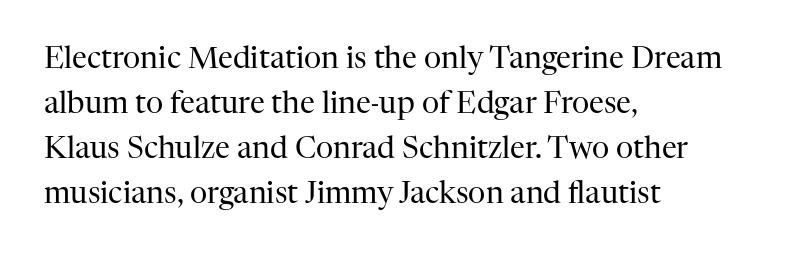
The image shows 30 px regular-weight serif type, upright; set left-aligned, normal line spacing (1.5x), normal letter spacing, not underlined; high stroke contrast and a medium x-height.
